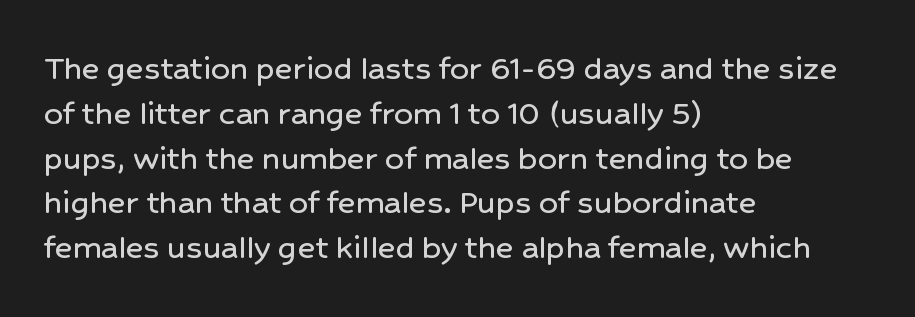
Q: Is the text italic (slanted)? A: No, it is upright.
Q: Is the typeface a serif or a sans-serif typeface? A: Sans-serif.
Q: Is the text underlined? A: No.
Q: How is the paragraph aligned? A: Left-aligned.
Q: Is the spacing between letters normal or unusually wide? A: Normal.
Q: Width (condensed, normal, or wide)? A: Normal.
Q: Stroke contrast? A: Low.
Q: x-height? A: Medium.
Q: Monospaced? A: No.
